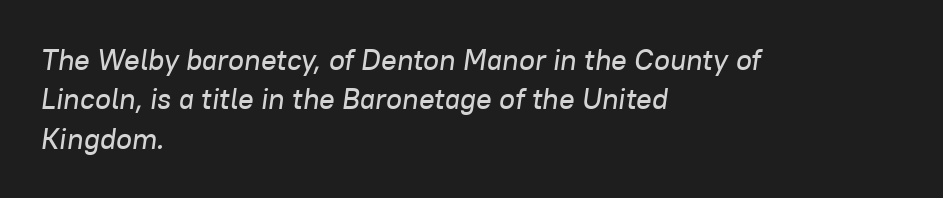
Students, observe: this is what conventionally led text looks like. The rendering uses natural spacing where letterforms have individual widths. The rendering anchors every line to the left-hand side. Does extra space separate the letters? No, they use regular spacing. Notice how the stems are inclined rather than vertical — that's the hallmark of italics.
